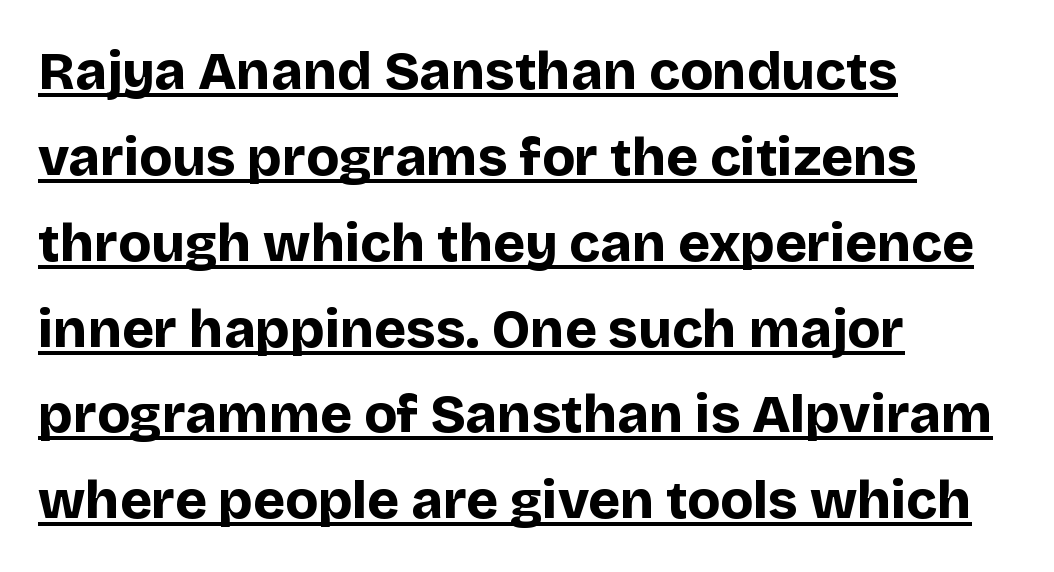
Baseline-to-baseline distance is the conventional proportion of letter height. Font category for this specimen: sans-serif. The letters stand straight up with perfectly vertical stems. A typesetter would call this zero additional tracking. Compared with a centered layout, this one pins lines to the left instead.
